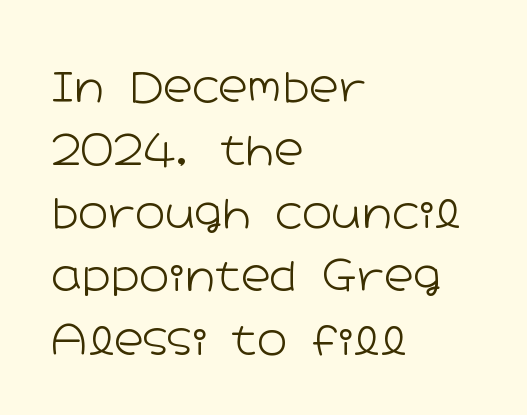
{"serif": "no", "italic": "no", "bold": "no", "weight": "light", "width": "wide", "stroke_contrast": "low", "x_height": "medium", "monospaced": "no", "underline": "no", "align": "left", "line_spacing": "normal", "line_spacing_ratio": 1.54, "letter_spacing": "normal", "letter_spacing_em": 0.0, "glyph_px": 41}
